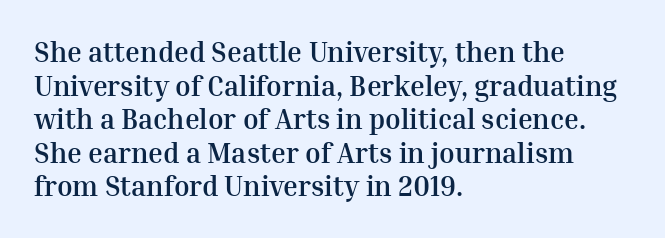
{"serif": "yes", "italic": "no", "bold": "yes", "weight": "semibold", "width": "normal", "stroke_contrast": "medium", "x_height": "medium", "monospaced": "no", "underline": "no", "align": "left", "line_spacing_ratio": 1.2, "letter_spacing": "normal", "letter_spacing_em": 0.0, "glyph_px": 28}
